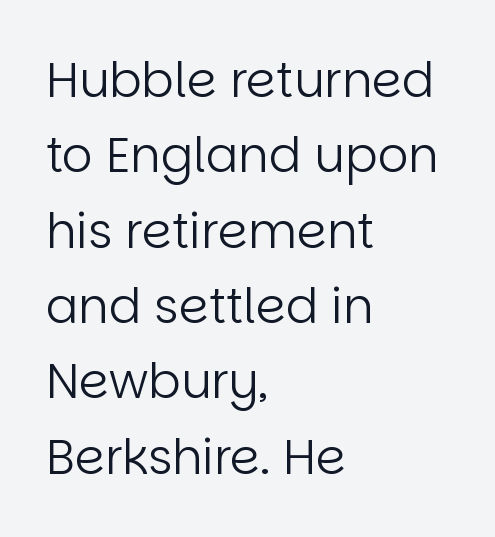
Every character sits straight up, as roman type does. No chunkiness to these letters — they're not bold. Normally led — the rows are evenly, conventionally spaced. Note the varied advance widths — an 'i' is clearly narrower than an 'm'.
